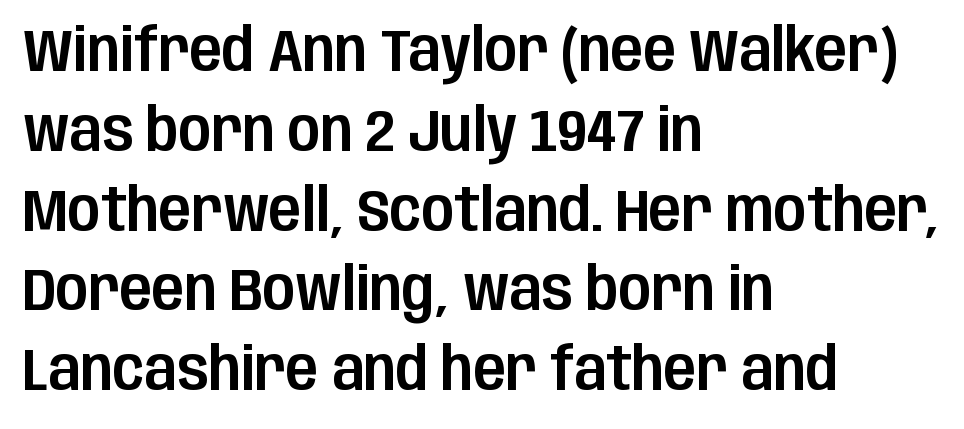
This sample has the flowing, uneven cadence of proportional lettering. The typography opts for an upright posture over an oblique one. This sample uses a sans-serif face. Does the copy run flush right? No — it runs flush left. Quick note: underline off.
